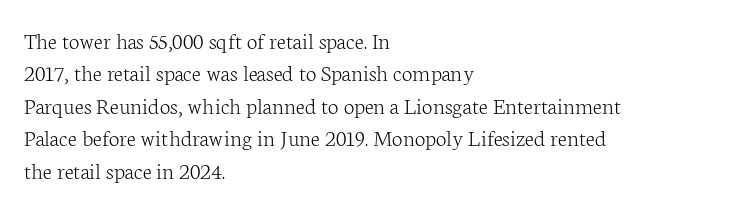
{"italic": "no", "bold": "no", "underline": "no", "align": "left", "line_spacing": "normal", "line_spacing_ratio": 1.35, "letter_spacing": "normal", "letter_spacing_em": 0.0, "glyph_px": 24}
